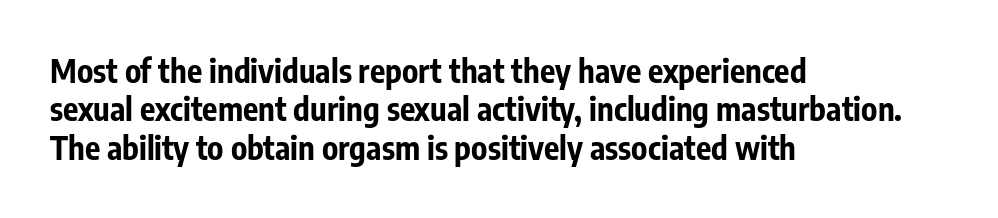
Q: Is the text bold? A: Yes.
Q: Is the text italic (slanted)? A: No, it is upright.
Q: Is the typeface a serif or a sans-serif typeface? A: Sans-serif.
Q: Is the text underlined? A: No.
Q: How is the paragraph aligned? A: Left-aligned.
Q: Is the spacing between letters normal or unusually wide? A: Normal.
Q: Width (condensed, normal, or wide)? A: Condensed.
Q: Stroke contrast? A: Low.
Q: x-height? A: Medium.
Q: Monospaced? A: No.
